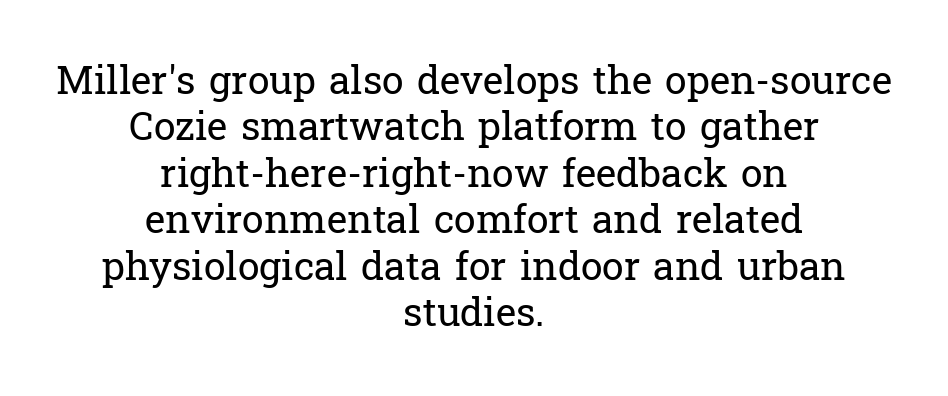
Q: Is the text bold? A: No.
Q: Is the text italic (slanted)? A: No, it is upright.
Q: Is the typeface a serif or a sans-serif typeface? A: Serif.
Q: Is the text underlined? A: No.
Q: How is the paragraph aligned? A: Centered.
Q: Is the spacing between letters normal or unusually wide? A: Normal.
Q: Width (condensed, normal, or wide)? A: Normal.
Q: Stroke contrast? A: Low.
Q: x-height? A: Medium.
Q: Monospaced? A: No.
